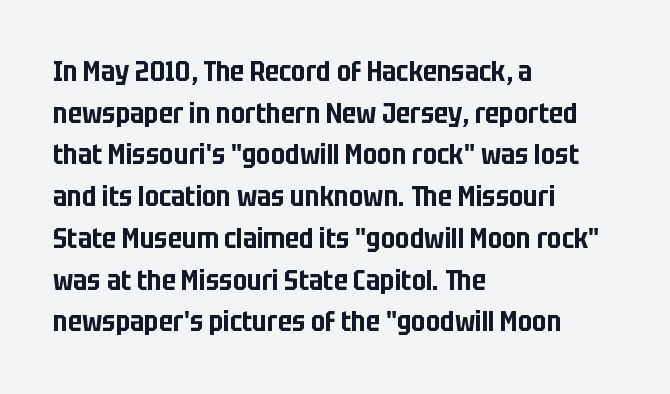
{"serif": "no", "italic": "no", "width": "condensed", "stroke_contrast": "low", "x_height": "large", "monospaced": "no", "underline": "no", "align": "left", "line_spacing": "normal", "line_spacing_ratio": 1.49, "letter_spacing": "normal", "letter_spacing_em": 0.0, "glyph_px": 28}
